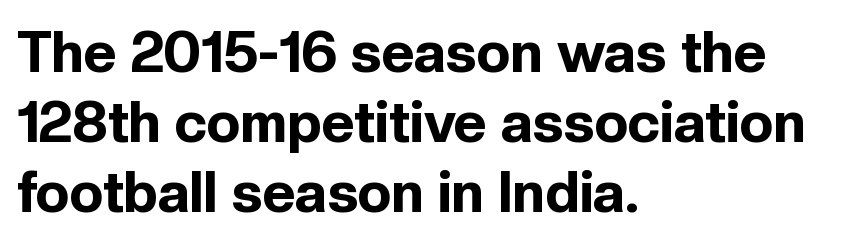
Proportional: the letters do not fall into vertical columns. The line texture is even and compact thanks to regular tracking. The lettering holds an erect, upright posture throughout. Are there feet on the stems? There aren't — it's a sans. A full-strength bold gives these letters their thick strokes. The rendering anchors every line to the left-hand side.
